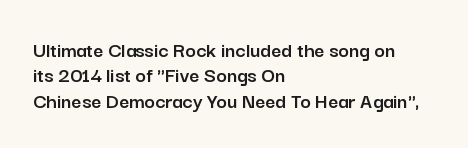
{"italic": "no", "underline": "no", "align": "left", "line_spacing": "tight", "line_spacing_ratio": 1.15, "letter_spacing": "normal", "letter_spacing_em": 0.0, "glyph_px": 22}
